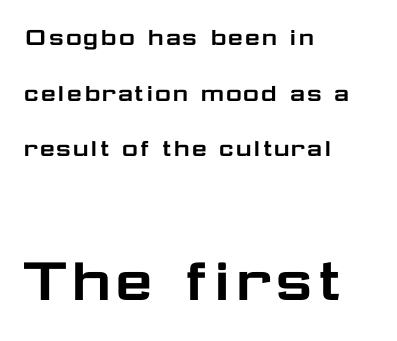
{"serif": "no", "italic": "no", "width": "wide", "stroke_contrast": "low", "x_height": "medium", "monospaced": "no", "underline": "no", "align": "left", "line_spacing": "loose", "line_spacing_ratio": 1.99, "letter_spacing": "normal", "letter_spacing_em": 0.0, "larger_block": "second", "size_ratio": 2.5, "glyph_px": 70}
